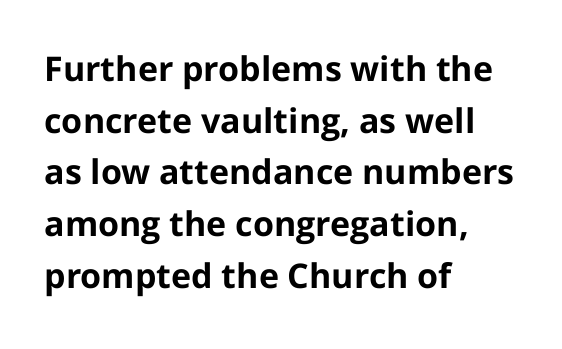
The image shows 34 px bold sans-serif type, upright; set left-aligned, normal line spacing (1.52x), normal letter spacing, not underlined; low stroke contrast and a medium x-height.
